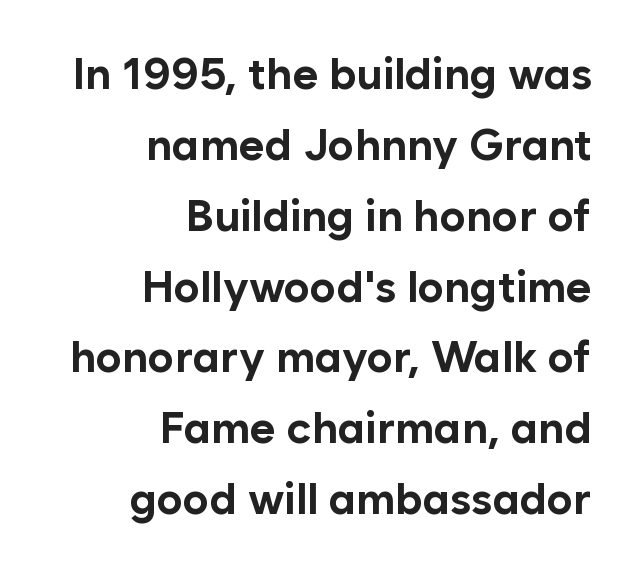
The image shows 44 px bold sans-serif type, upright; set right-aligned, normal line spacing (1.61x), normal letter spacing, not underlined; low stroke contrast and a medium x-height.
